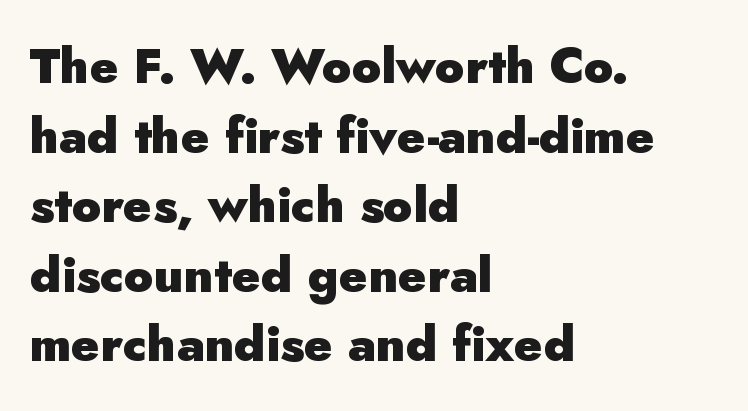
The image shows 49 px heavy sans-serif type, upright; set left-aligned, normal line spacing (1.42x), normal letter spacing, not underlined; low stroke contrast and a small x-height.
